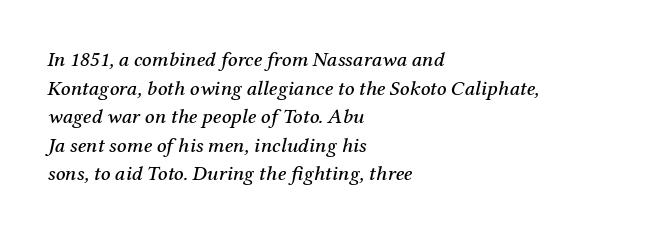
{"italic": "yes", "lean": "right", "slant_degrees": 12, "underline": "no", "align": "left", "line_spacing": "normal", "line_spacing_ratio": 1.36, "letter_spacing": "normal", "letter_spacing_em": 0.0, "glyph_px": 21}
